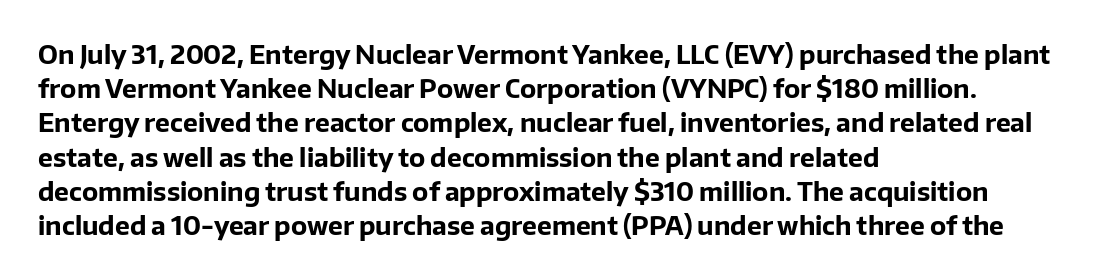
{"italic": "no", "bold": "yes", "underline": "no", "align": "left", "line_spacing": "normal", "line_spacing_ratio": 1.37, "letter_spacing": "normal", "letter_spacing_em": 0.0, "glyph_px": 25}
